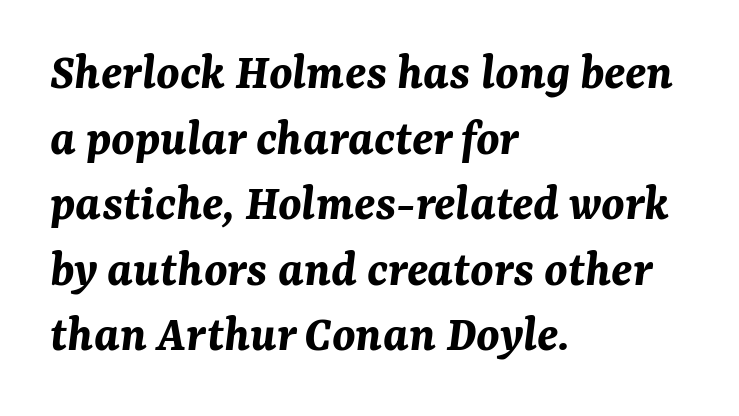
I'd describe the lettering as bold — thick and assertive. The passage shown leans; its letterforms are oblique. The tracking reads as untouched default to a designer's eye. Beneath every word, the page is bare.
